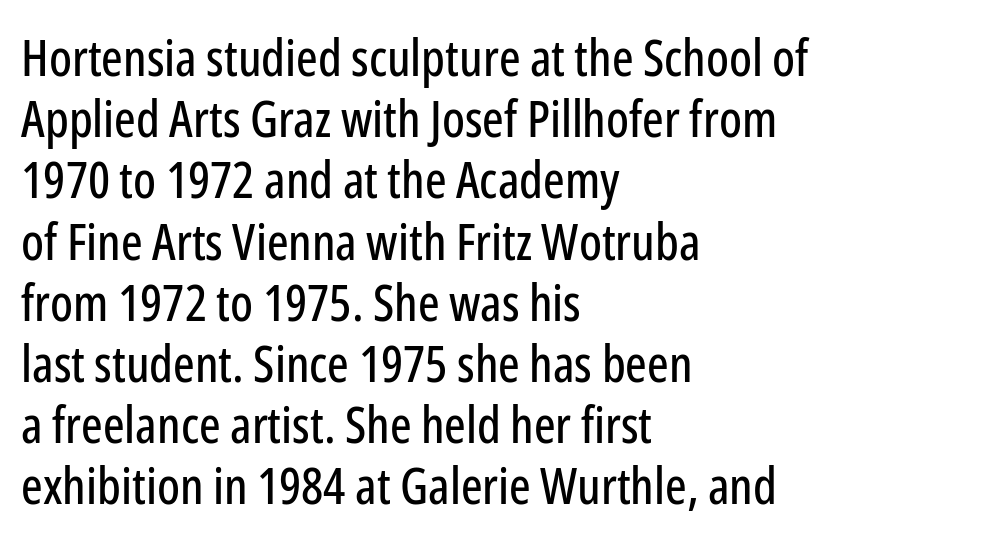
Caption: multi-line text, flush left, ragged right. Beneath every word, the page is bare. What stands out about the letter spacing? Nothing — it is the standard amount. These lines are composed in type without serifs. Ascenders rise straight up at ninety degrees.
